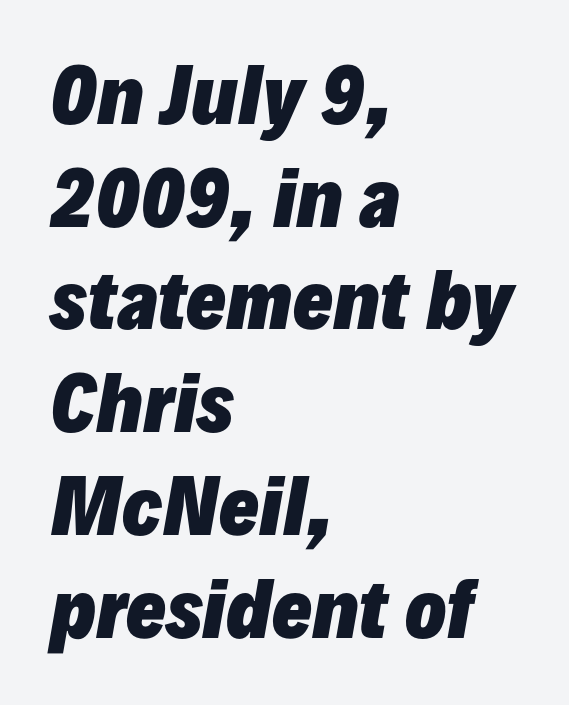
The image shows 75 px heavy type, italic (leaning right); set left-aligned, normal line spacing (1.37x), normal letter spacing, not underlined; low stroke contrast and a medium x-height.
